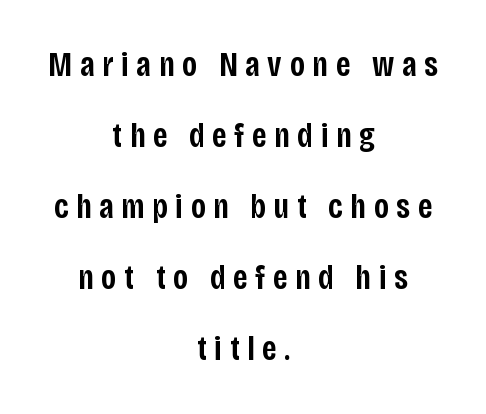
The image shows 35 px semibold, condensed sans-serif type, upright; set centered, loose line spacing (2.03x), unusually wide letter spacing (+0.22 em), not underlined; low stroke contrast and a large x-height.
